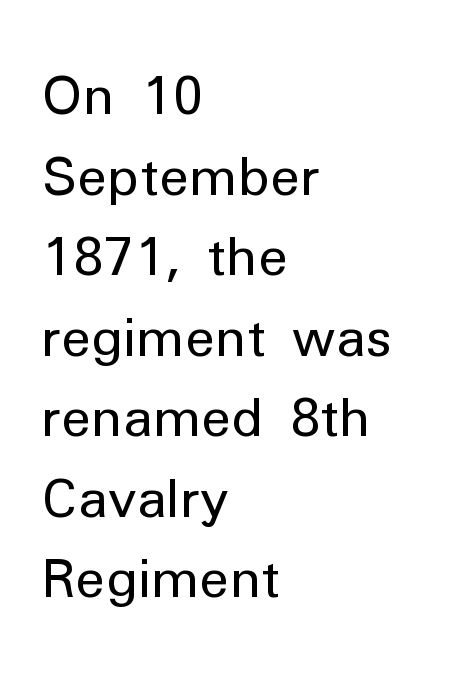
Q: Is the text bold? A: No.
Q: Is the text italic (slanted)? A: No, it is upright.
Q: Is the typeface a serif or a sans-serif typeface? A: Sans-serif.
Q: Is the text underlined? A: No.
Q: How is the paragraph aligned? A: Left-aligned.
Q: Is the spacing between letters normal or unusually wide? A: Normal.
Q: Is the spacing between lines tight, normal or loose? A: Normal.
Q: Width (condensed, normal, or wide)? A: Normal.
Q: Stroke contrast? A: Low.
Q: x-height? A: Medium.
Q: Monospaced? A: No.
